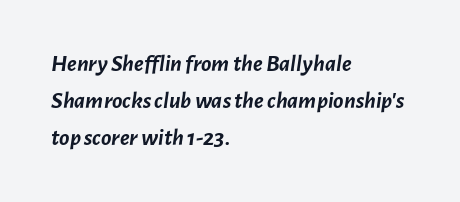
{"italic": "yes", "lean": "right", "slant_degrees": 7, "bold": "yes", "underline": "no", "align": "left", "line_spacing": "normal", "line_spacing_ratio": 1.55, "letter_spacing": "normal", "letter_spacing_em": 0.0, "glyph_px": 24}
